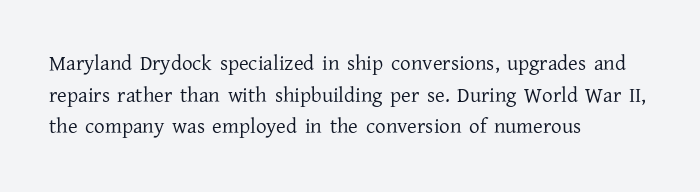
Style check: upright. Leftover space on each line is placed entirely after the last word. The rows are spaced the way most documents space them. The font is comparable to plain body text, perhaps lighter. Honestly, there is no underline to notice here at all. Nobody touched the tracking dial on this one.
